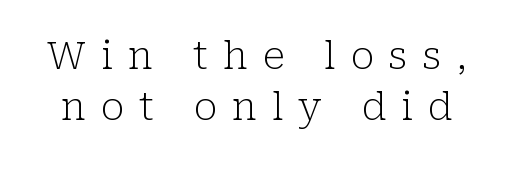
Q: Is the text bold? A: No.
Q: Is the text italic (slanted)? A: No, it is upright.
Q: Is the typeface a serif or a sans-serif typeface? A: Serif.
Q: Is the text underlined? A: No.
Q: Is the spacing between letters normal or unusually wide? A: Unusually wide.
Q: Is the spacing between lines tight, normal or loose? A: Normal.
Q: Width (condensed, normal, or wide)? A: Normal.
Q: Stroke contrast? A: Low.
Q: x-height? A: Medium.
Q: Monospaced? A: No.
